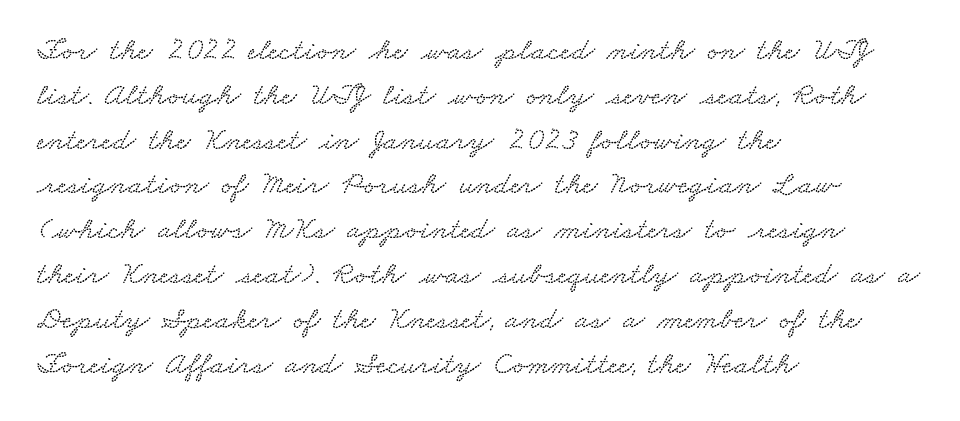
Q: Is the text underlined? A: No.
Q: How is the paragraph aligned? A: Left-aligned.
Q: Is the spacing between letters normal or unusually wide? A: Normal.
Q: Is the spacing between lines tight, normal or loose? A: Normal.
Q: Width (condensed, normal, or wide)? A: Wide.
Q: Stroke contrast? A: Low.
Q: x-height? A: Small.
Q: Monospaced? A: No.
